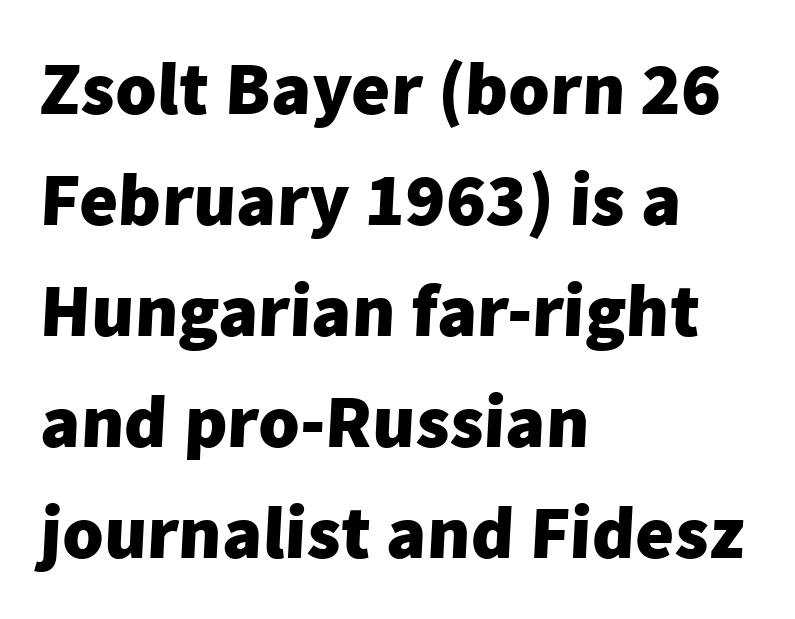
The lines in this sample share a left origin and differ only in where they stop. Rule under the text: the space is simply empty. Standard letterfit; no display-style spreading of the glyphs. Font category for this specimen: sans-serif.
